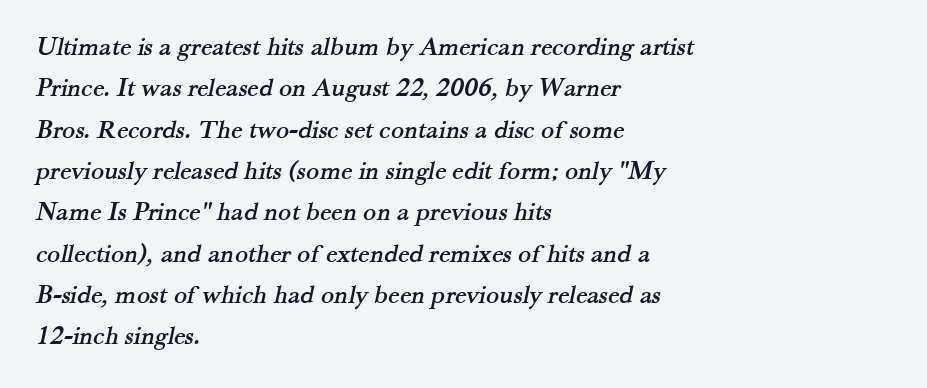
{"underline": "no", "align": "left", "line_spacing": "normal", "line_spacing_ratio": 1.53, "letter_spacing": "normal", "letter_spacing_em": 0.0, "glyph_px": 27}
